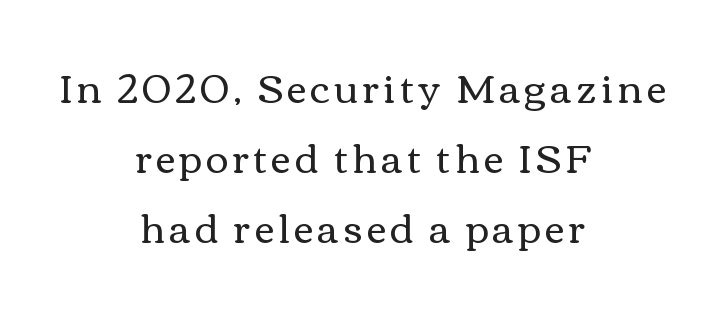
Q: Is the text bold? A: No.
Q: Is the text italic (slanted)? A: No, it is upright.
Q: Is the text underlined? A: No.
Q: How is the paragraph aligned? A: Centered.
Q: Width (condensed, normal, or wide)? A: Wide.
Q: x-height? A: Medium.
Q: Monospaced? A: No.
